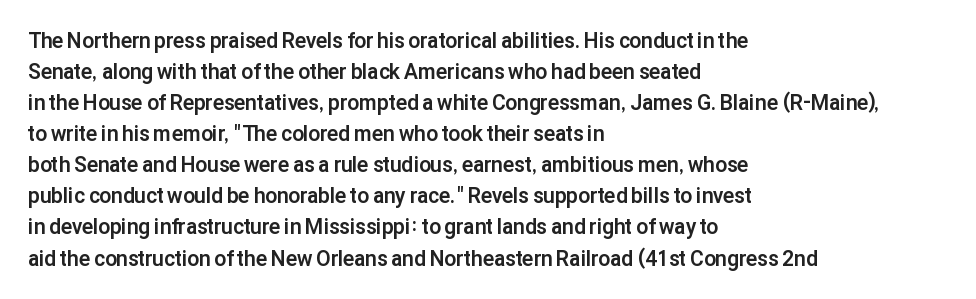
{"italic": "no", "bold": "yes", "underline": "no", "align": "left", "line_spacing": "normal", "line_spacing_ratio": 1.48, "letter_spacing": "normal", "letter_spacing_em": 0.0, "glyph_px": 21}
